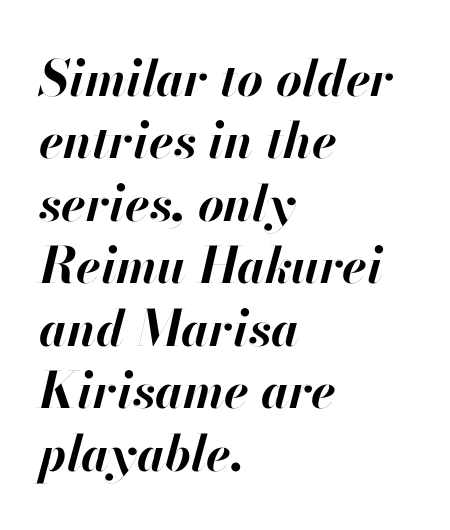
The image shows 50 px bold type, italic (leaning right); set left-aligned, normal line spacing (1.25x), normal letter spacing, not underlined; high stroke contrast and a small x-height.
